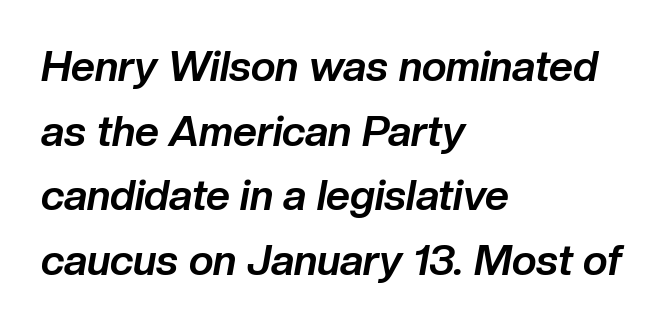
The image shows 42 px bold type, italic (leaning right); set left-aligned, normal line spacing (1.54x), normal letter spacing, not underlined; low stroke contrast and a medium x-height.
